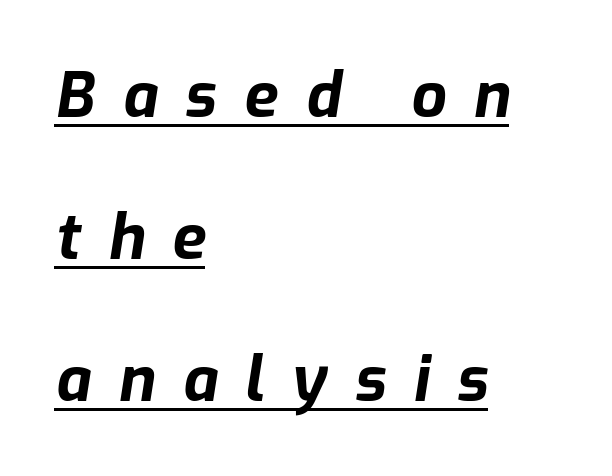
{"italic": "yes", "lean": "right", "slant_degrees": 9, "bold": "yes", "weight": "bold", "width": "normal", "stroke_contrast": "low", "x_height": "medium", "monospaced": "no", "underline": "yes", "align": "left", "line_spacing": "loose", "line_spacing_ratio": 2.29, "letter_spacing": "wide", "letter_spacing_em": 0.44, "glyph_px": 62}
